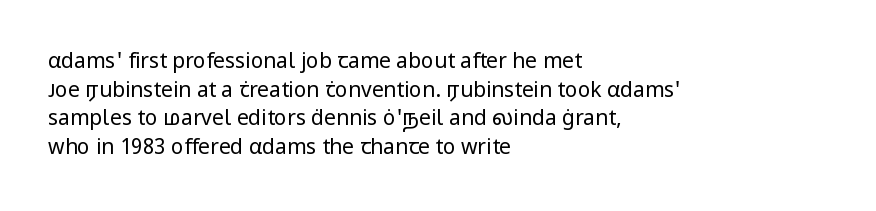
{"italic": "no", "bold": "no", "underline": "no", "align": "left", "line_spacing": "normal", "line_spacing_ratio": 1.36, "letter_spacing": "normal", "letter_spacing_em": 0.0, "glyph_px": 21}
